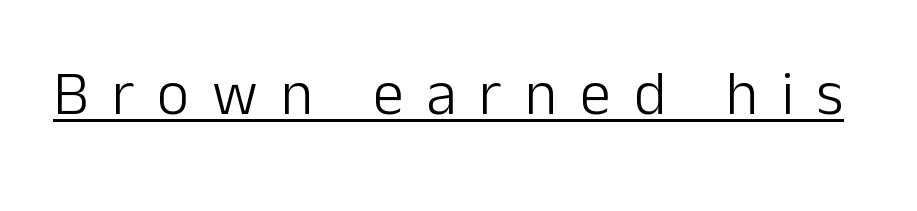
{"serif": "no", "italic": "no", "bold": "no", "weight": "light", "width": "normal", "stroke_contrast": "low", "x_height": "medium", "monospaced": "no", "underline": "yes", "letter_spacing": "wide", "letter_spacing_em": 0.37, "glyph_px": 62}
